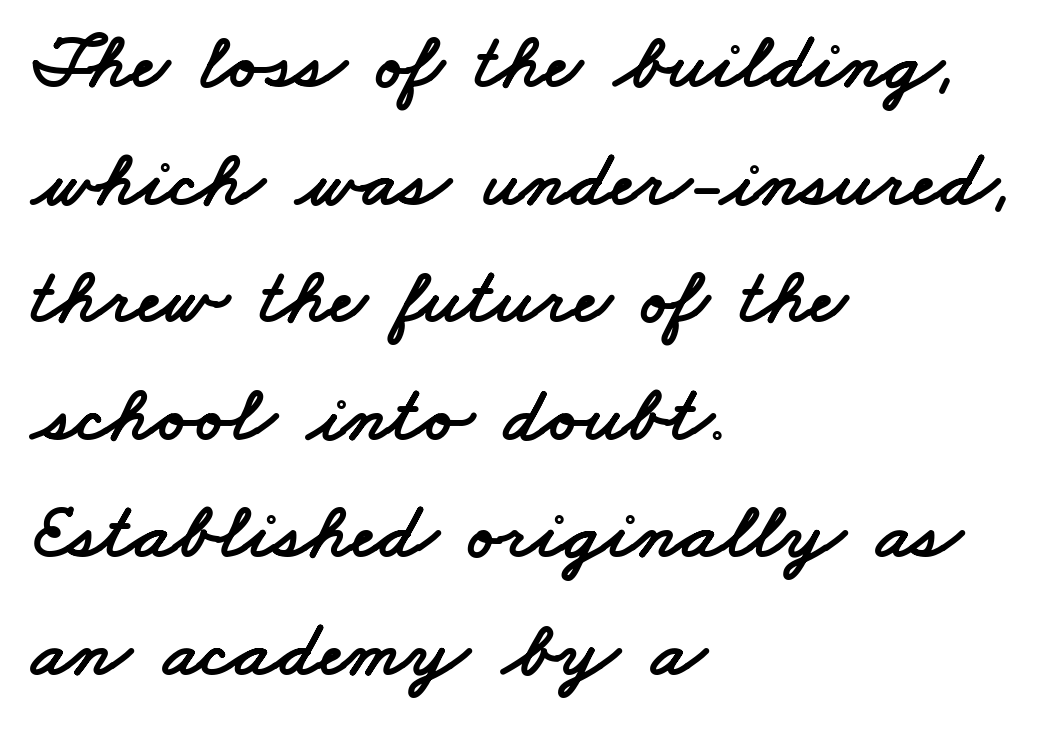
Q: Is the typeface a serif or a sans-serif typeface? A: Sans-serif.
Q: Is the text underlined? A: No.
Q: How is the paragraph aligned? A: Left-aligned.
Q: Is the spacing between letters normal or unusually wide? A: Normal.
Q: Is the spacing between lines tight, normal or loose? A: Normal.
Q: Width (condensed, normal, or wide)? A: Wide.
Q: Stroke contrast? A: Low.
Q: x-height? A: Small.
Q: Monospaced? A: No.
